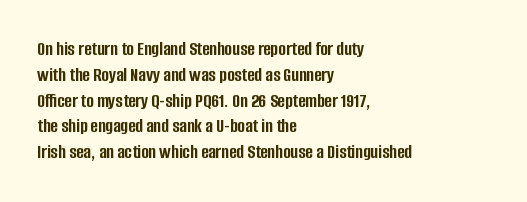
{"italic": "no", "bold": "yes", "underline": "no", "align": "left", "line_spacing": "normal", "line_spacing_ratio": 1.29, "letter_spacing": "normal", "letter_spacing_em": 0.0, "glyph_px": 20}
